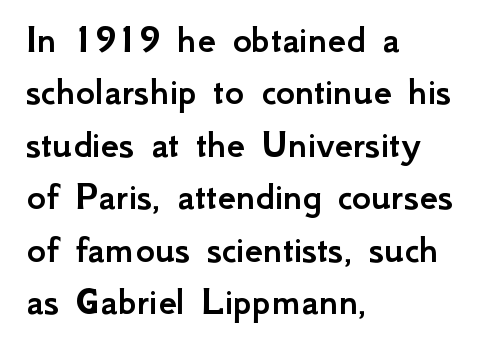
Nobody drew a line under any word here. This sample has the flowing, uneven cadence of proportional lettering. The line-height multiplier appears to be the usual default. A student would call this left alignment; a typographer would say flush left, rag right.
